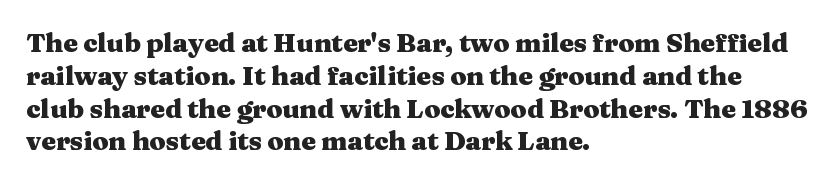
The image shows 26 px bold type, upright; set left-aligned, normal line spacing (1.26x), normal letter spacing, not underlined.
